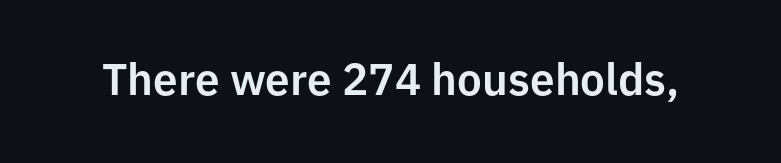
This rendering employs a face without finishing strokes, i.e., a sans-serif. The passage shown is typed in a proportional face where columns would drift. The gaps between neighbouring characters are ordinary and unremarkable. Do the letters lean? They stand straight. This rendering features lettering with no underline.
